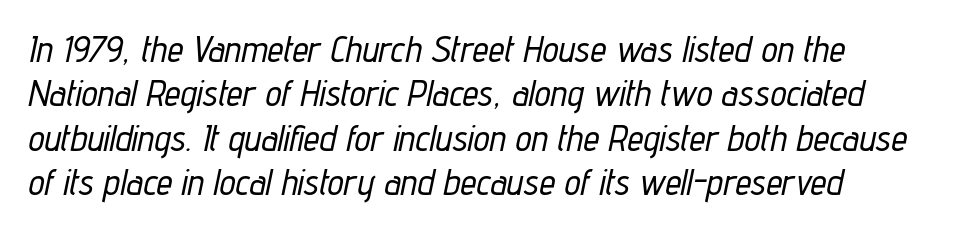
{"italic": "yes", "lean": "right", "slant_degrees": 12, "width": "condensed", "stroke_contrast": "low", "x_height": "medium", "monospaced": "no", "underline": "no", "align": "left", "line_spacing_ratio": 1.23, "letter_spacing": "normal", "letter_spacing_em": 0.0, "glyph_px": 36}
